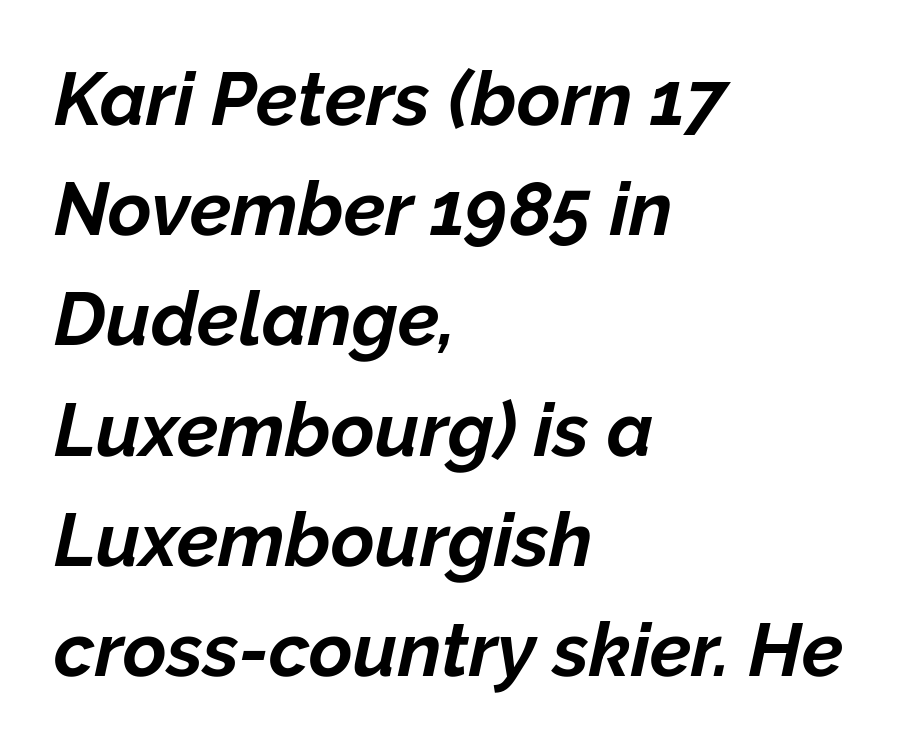
The image shows 75 px bold type, italic (leaning right); set left-aligned, normal line spacing (1.47x), normal letter spacing, not underlined; low stroke contrast and a medium x-height.
